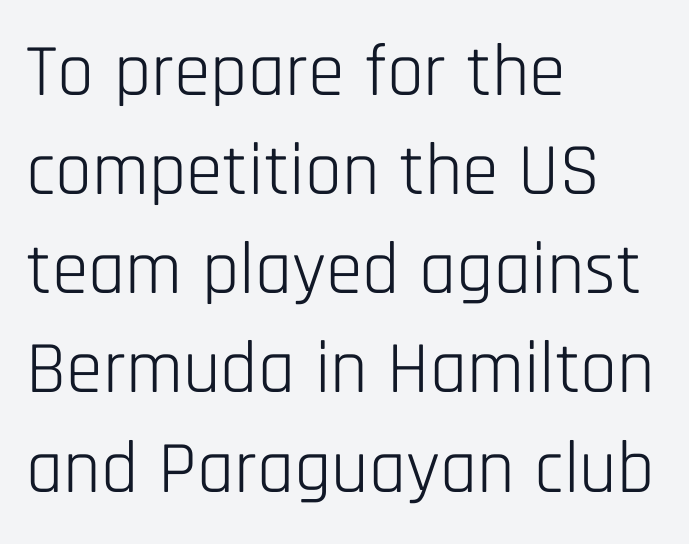
{"serif": "no", "italic": "no", "bold": "no", "weight": "light", "width": "condensed", "stroke_contrast": "low", "x_height": "large", "monospaced": "no", "underline": "no", "align": "left", "line_spacing": "normal", "line_spacing_ratio": 1.34, "letter_spacing": "normal", "letter_spacing_em": 0.0, "glyph_px": 74}
